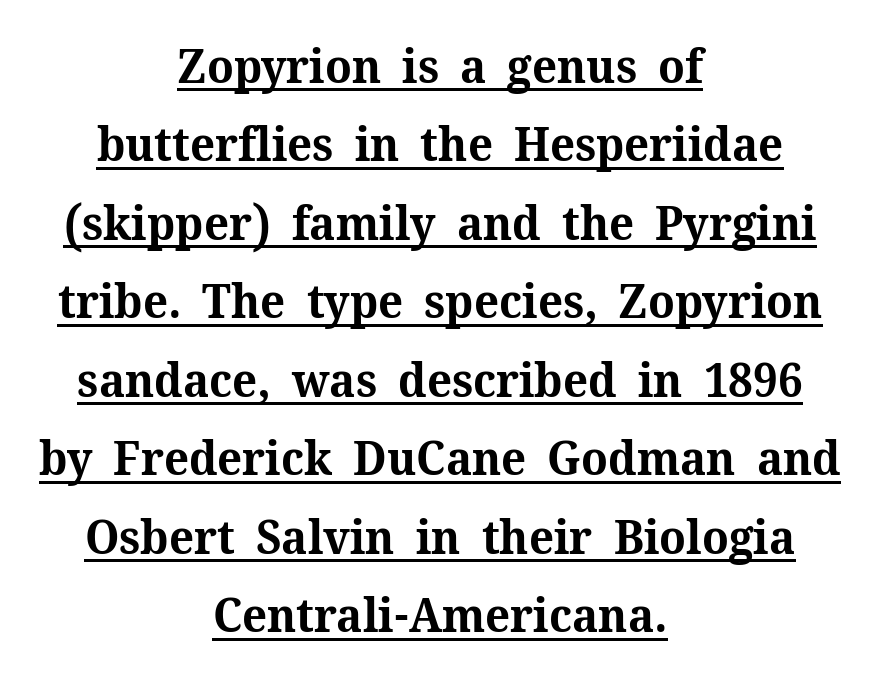
{"serif": "yes", "italic": "no", "bold": "yes", "weight": "bold", "width": "normal", "stroke_contrast": "medium", "x_height": "medium", "monospaced": "no", "underline": "yes", "align": "center", "line_spacing": "normal", "line_spacing_ratio": 1.67, "letter_spacing": "normal", "letter_spacing_em": 0.0, "glyph_px": 47}
